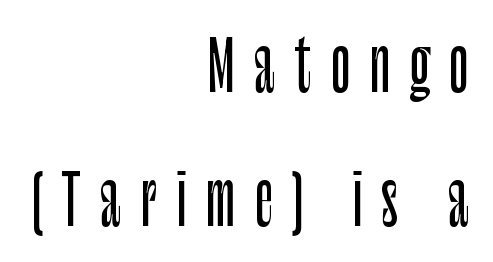
Q: Is the text italic (slanted)? A: No, it is upright.
Q: Is the typeface a serif or a sans-serif typeface? A: Sans-serif.
Q: Is the text underlined? A: No.
Q: How is the paragraph aligned? A: Right-aligned.
Q: Is the spacing between letters normal or unusually wide? A: Unusually wide.
Q: Is the spacing between lines tight, normal or loose? A: Loose.
Q: Width (condensed, normal, or wide)? A: Condensed.
Q: Stroke contrast? A: Low.
Q: x-height? A: Large.
Q: Monospaced? A: No.
